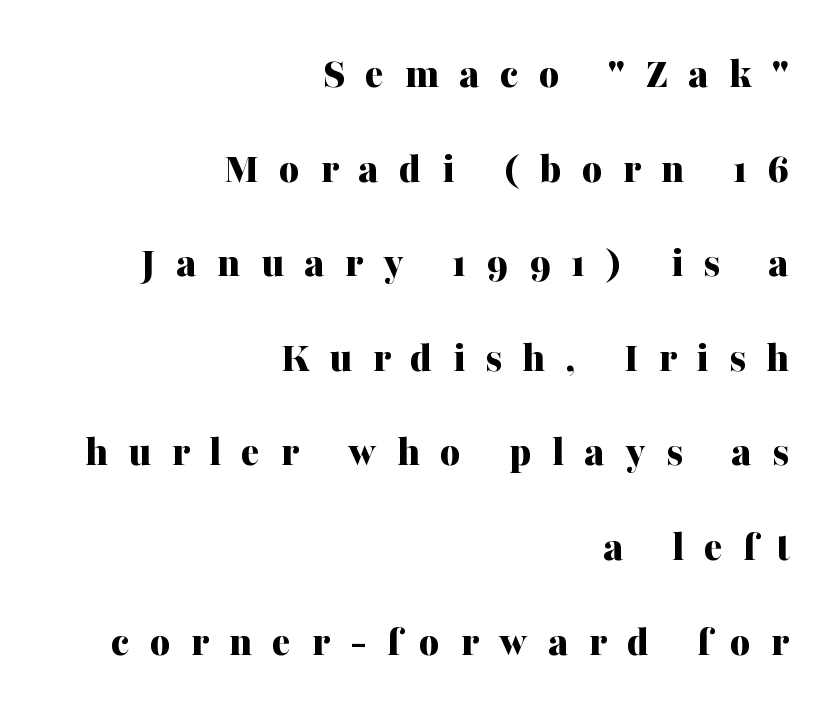
{"serif": "yes", "italic": "no", "bold": "yes", "weight": "bold", "width": "normal", "stroke_contrast": "medium", "x_height": "medium", "monospaced": "no", "underline": "no", "align": "right", "line_spacing": "loose", "line_spacing_ratio": 2.15, "letter_spacing": "wide", "letter_spacing_em": 0.46, "glyph_px": 44}
